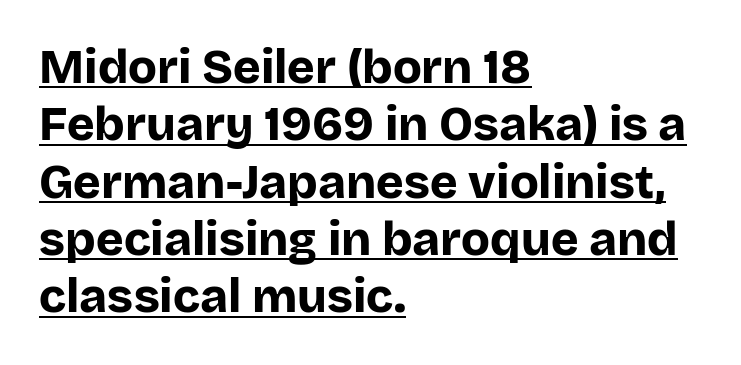
Each letter's strokes conclude bluntly, with no projecting serifs. Underlined type. Do the characters align in a grid? No, the font is proportional. The lines are quadded left.
